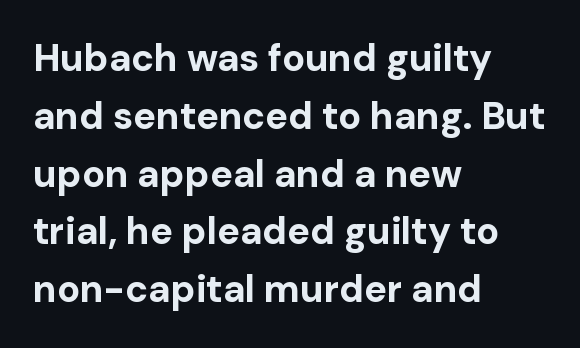
{"serif": "no", "italic": "no", "bold": "yes", "weight": "bold", "width": "normal", "stroke_contrast": "low", "x_height": "medium", "monospaced": "no", "underline": "no", "align": "left", "line_spacing": "normal", "line_spacing_ratio": 1.52, "letter_spacing": "normal", "letter_spacing_em": 0.0, "glyph_px": 38}
